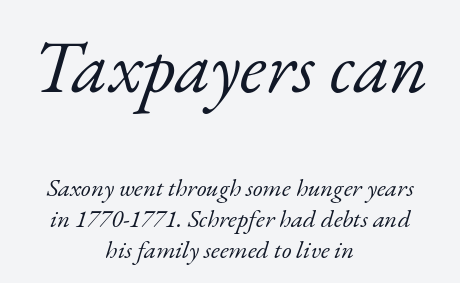
Caption: upper text group enlarged, lower text group reduced. The gap between lines stays unmarked. Looking at the ascenders, they clearly lean. Each stroke keeps to a modest, everyday thickness or less. Think of a printed novel: that variable character pitch is what you see here.
